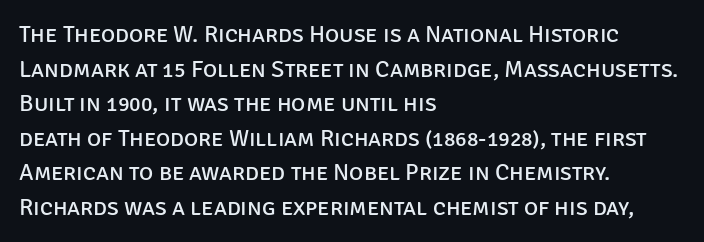
Q: Is the text bold? A: No.
Q: Is the text italic (slanted)? A: No, it is upright.
Q: Is the text underlined? A: No.
Q: How is the paragraph aligned? A: Left-aligned.
Q: Is the spacing between letters normal or unusually wide? A: Normal.
Q: Is the spacing between lines tight, normal or loose? A: Normal.
